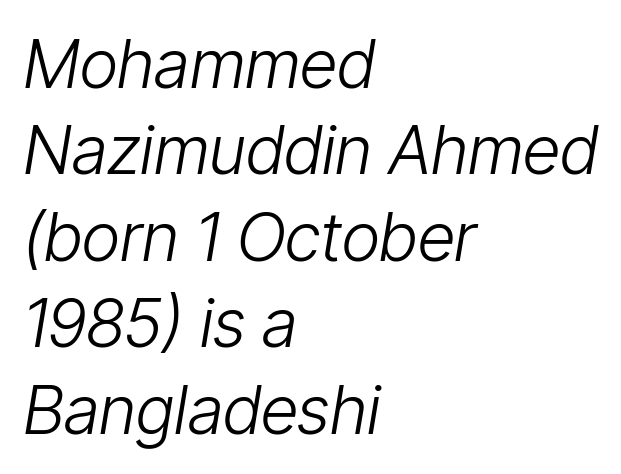
How would I describe the line gaps? Plain and ordinary. The rendering uses natural spacing where letterforms have individual widths. This sample is left-justified, so line endings fall wherever the words run out. Any mark beneath the type? The region is blank.
